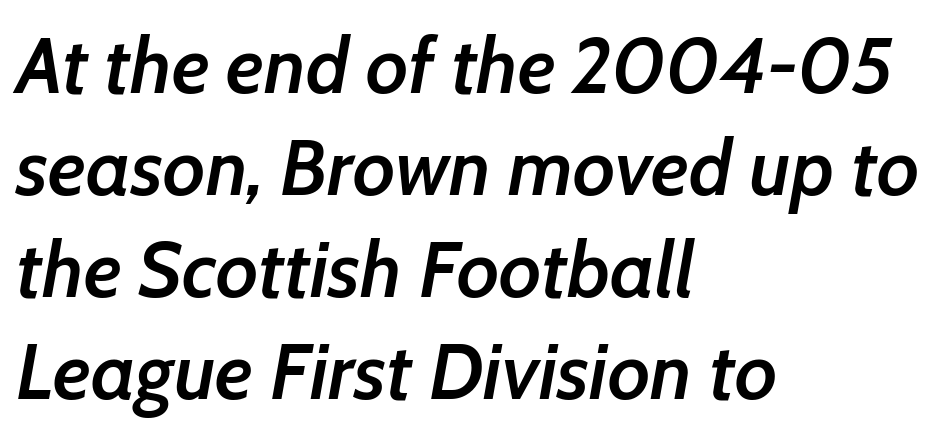
Q: Is the text bold? A: Semi-bold.
Q: Is the text italic (slanted)? A: Yes, it leans right by about 7 degrees.
Q: Is the text underlined? A: No.
Q: How is the paragraph aligned? A: Left-aligned.
Q: Is the spacing between letters normal or unusually wide? A: Normal.
Q: Is the spacing between lines tight, normal or loose? A: Normal.
Q: Width (condensed, normal, or wide)? A: Normal.
Q: Stroke contrast? A: Low.
Q: x-height? A: Medium.
Q: Monospaced? A: No.
